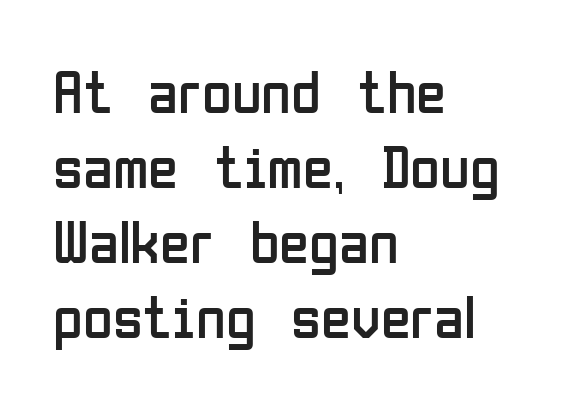
The image shows 61 px regular-weight, condensed sans-serif type, upright; set left-aligned, line spacing 1.23x, normal letter spacing, not underlined; low stroke contrast and a medium x-height.
